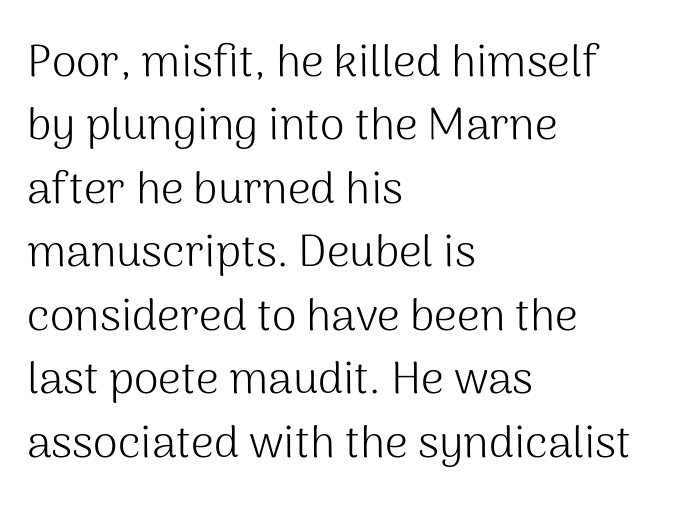
Q: Is the text bold? A: No.
Q: Is the text italic (slanted)? A: No, it is upright.
Q: Is the typeface a serif or a sans-serif typeface? A: Sans-serif.
Q: Is the text underlined? A: No.
Q: How is the paragraph aligned? A: Left-aligned.
Q: Is the spacing between letters normal or unusually wide? A: Normal.
Q: Is the spacing between lines tight, normal or loose? A: Normal.
Q: Width (condensed, normal, or wide)? A: Normal.
Q: Stroke contrast? A: Medium.
Q: x-height? A: Medium.
Q: Monospaced? A: No.
